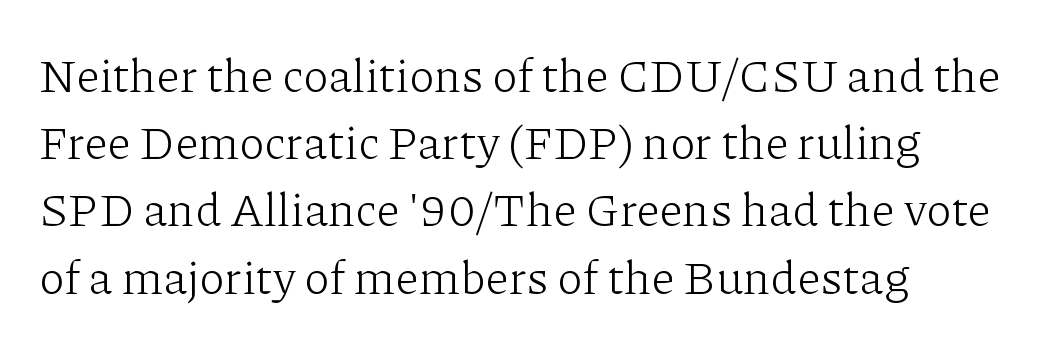
The image shows 47 px light serif type, upright; set left-aligned, normal line spacing (1.43x), normal letter spacing, not underlined; low stroke contrast and a medium x-height.
